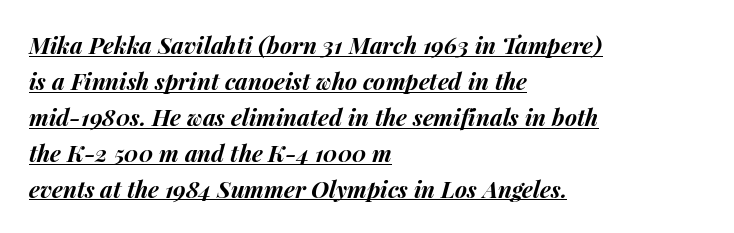
Q: Is the text bold? A: Yes.
Q: Is the text italic (slanted)? A: Yes, it leans right by about 15 degrees.
Q: Is the text underlined? A: Yes.
Q: How is the paragraph aligned? A: Left-aligned.
Q: Is the spacing between letters normal or unusually wide? A: Normal.
Q: Is the spacing between lines tight, normal or loose? A: Normal.
